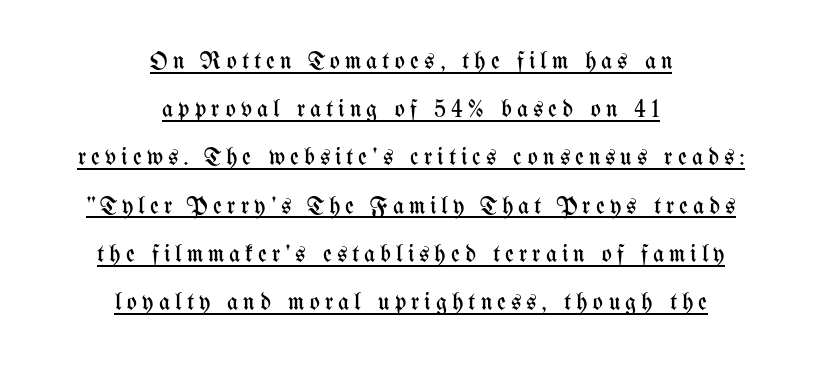
Q: Is the text bold? A: No.
Q: Is the text italic (slanted)? A: No, it is upright.
Q: Is the text underlined? A: Yes.
Q: How is the paragraph aligned? A: Centered.
Q: Is the spacing between letters normal or unusually wide? A: Unusually wide.
Q: Is the spacing between lines tight, normal or loose? A: Loose.
